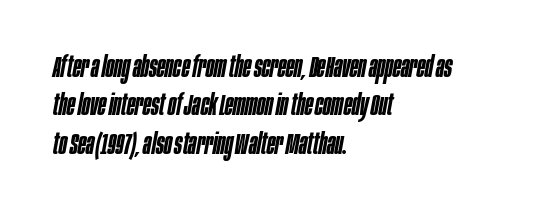
Glance below the letters and you will spot only blank space. Emphasis-style slanted type is in use. A normal amount of white space separates one row of letters from the next. This rendering leaves character spacing at its baseline value. The passage shown is typed in a proportional face where columns would drift.
